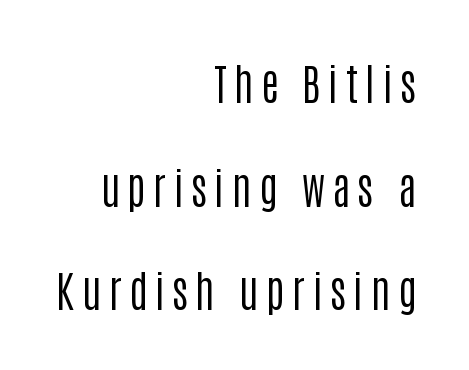
The image shows 43 px regular-weight, condensed sans-serif type, upright; set right-aligned, loose line spacing (2.41x), not underlined; low stroke contrast and a large x-height.
